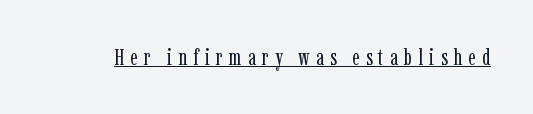
Q: Is the text bold? A: No.
Q: Is the text italic (slanted)? A: No, it is upright.
Q: Is the text underlined? A: Yes.
Q: Is the spacing between letters normal or unusually wide? A: Unusually wide.
